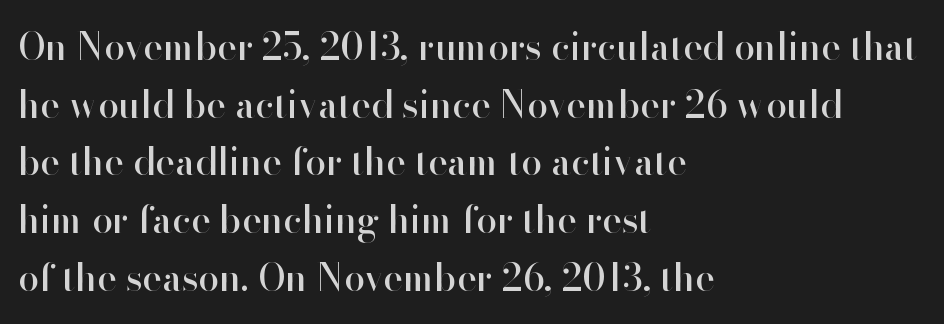
In CSS terms this would be text-align: left. Spacing verdict: proportional, widths tailored to each character. Do the letters lean? They stand straight. The passage shown has conventional tracking throughout. Each row of text sits above clean, open space. Nope, no serifs anywhere on these letters.
